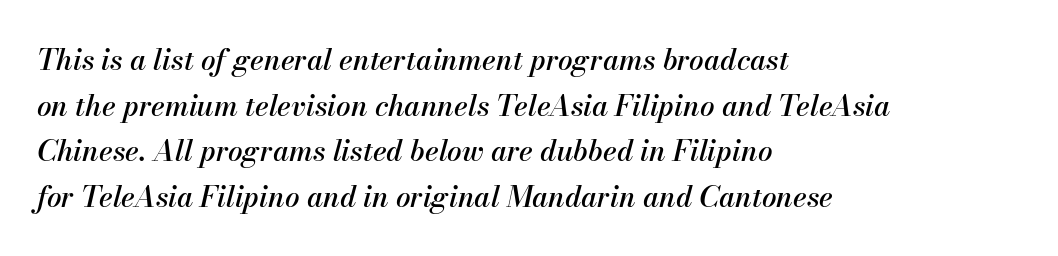
The image shows 29 px text type, italic (leaning right); set left-aligned, normal line spacing (1.57x), normal letter spacing, not underlined; medium stroke contrast and a small x-height.
